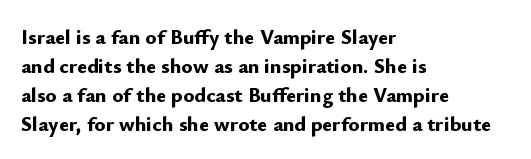
Q: Is the text bold? A: Yes.
Q: Is the text italic (slanted)? A: No, it is upright.
Q: Is the text underlined? A: No.
Q: How is the paragraph aligned? A: Left-aligned.
Q: Is the spacing between letters normal or unusually wide? A: Normal.
Q: Is the spacing between lines tight, normal or loose? A: Normal.
